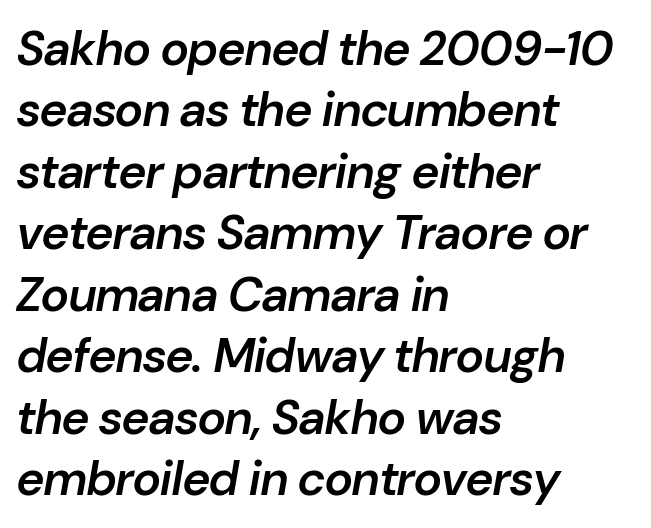
Evenly set lines give the paragraph a standard silhouette. Inter-character spacing is left at the font's built-in metrics. What weight is shown? A semibold, between regular and bold. This is oblique type, the kind used for emphasis or titles.
